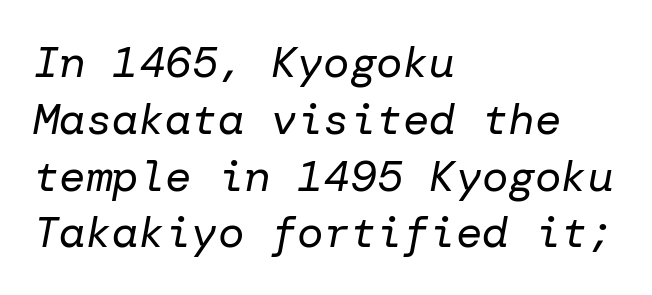
Each stroke keeps to a modest, everyday thickness or less. Every row of glyphs begins at an identical x-position on the left. A typesetter would call this zero additional tracking. These lines sit exactly where default settings would place them.
